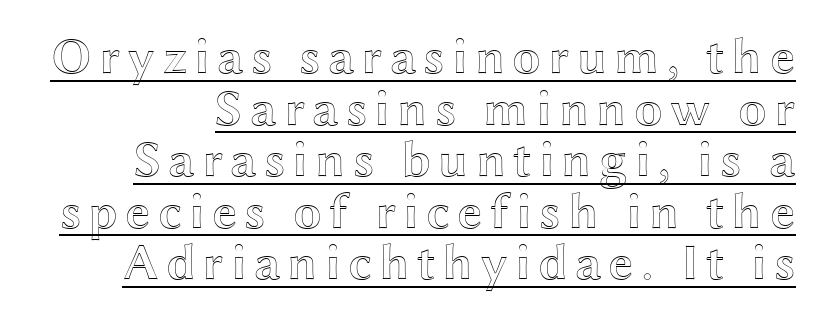
The typesetter has applied underlining to the passage shown. This sample trades vertical openness for compactness between lines. Do the letters lean? They stand straight. Each letter keeps its own natural width here, so spacing adapts to shape.
